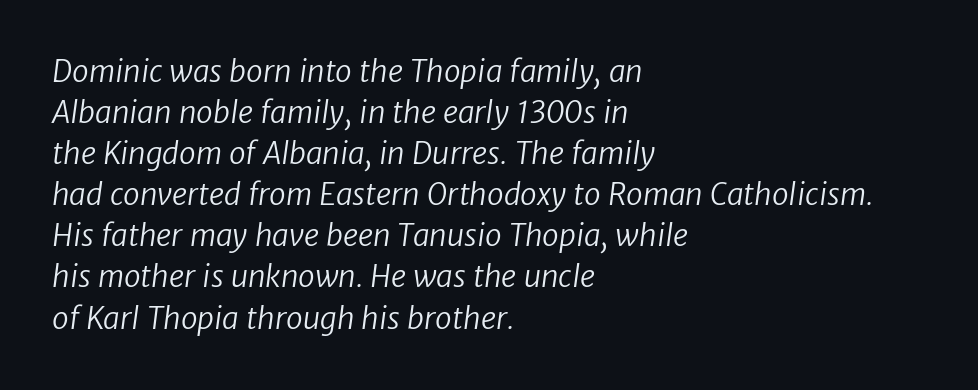
The image shows 30 px regular-weight sans-serif type; set left-aligned, normal line spacing (1.37x), normal letter spacing, not underlined; low stroke contrast and a medium x-height.
